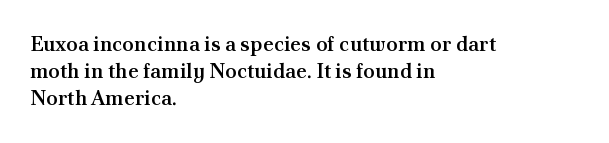
The image shows 21 px text type, upright; set left-aligned, normal line spacing (1.29x), normal letter spacing, not underlined.
